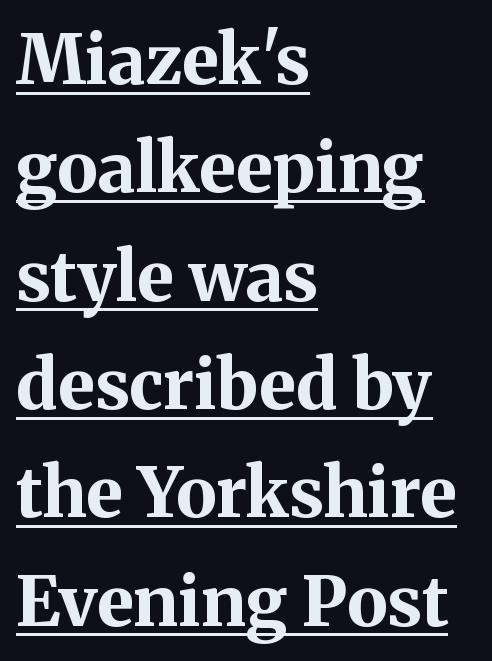
{"serif": "yes", "italic": "no", "bold": "yes", "weight": "bold", "width": "normal", "stroke_contrast": "medium", "x_height": "medium", "monospaced": "no", "underline": "yes", "align": "left", "line_spacing": "normal", "line_spacing_ratio": 1.57, "letter_spacing": "normal", "letter_spacing_em": 0.0, "glyph_px": 69}
